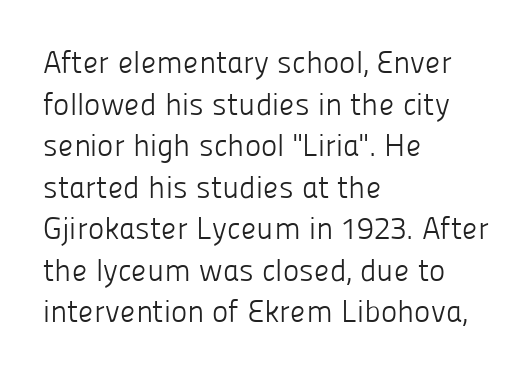
The image shows 31 px light sans-serif type, upright; set left-aligned, normal line spacing (1.34x), normal letter spacing, not underlined; low stroke contrast and a medium x-height.
